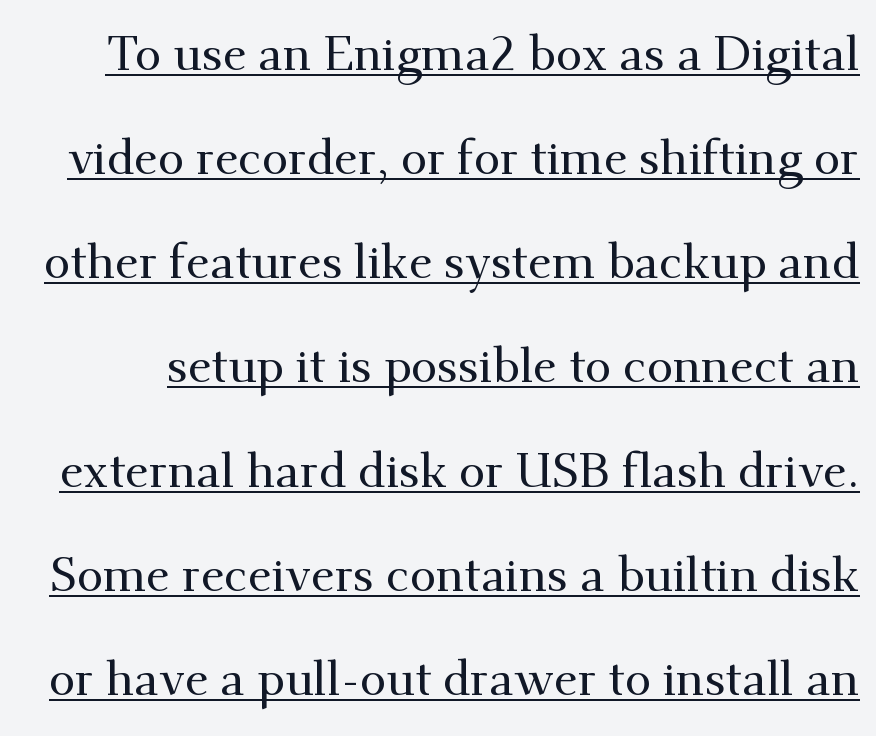
The image shows 48 px serif type, upright; set loose line spacing (2.17x), normal letter spacing, underlined; medium stroke contrast and a small x-height.
